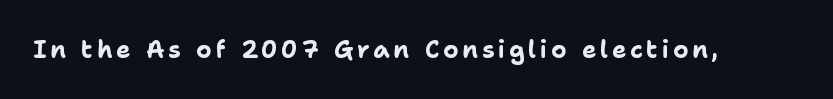
Q: Is the text bold? A: Yes.
Q: Is the text italic (slanted)? A: No, it is upright.
Q: Is the text underlined? A: No.
